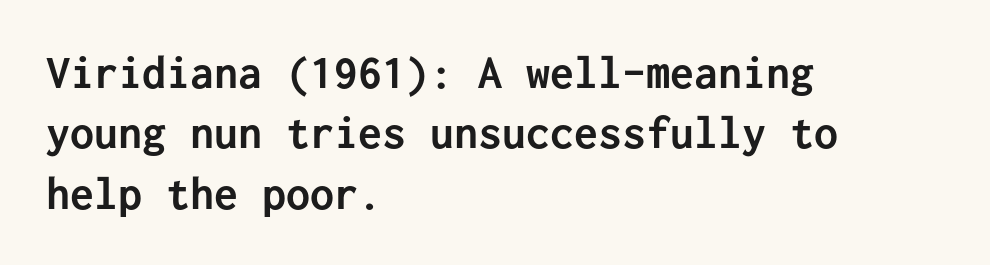
Q: Is the text bold? A: Yes.
Q: Is the text italic (slanted)? A: No, it is upright.
Q: Is the typeface a serif or a sans-serif typeface? A: Sans-serif.
Q: Is the text underlined? A: No.
Q: How is the paragraph aligned? A: Left-aligned.
Q: Is the spacing between letters normal or unusually wide? A: Normal.
Q: Is the spacing between lines tight, normal or loose? A: Normal.
Q: Width (condensed, normal, or wide)? A: Normal.
Q: Stroke contrast? A: Low.
Q: x-height? A: Medium.
Q: Monospaced? A: Yes.
